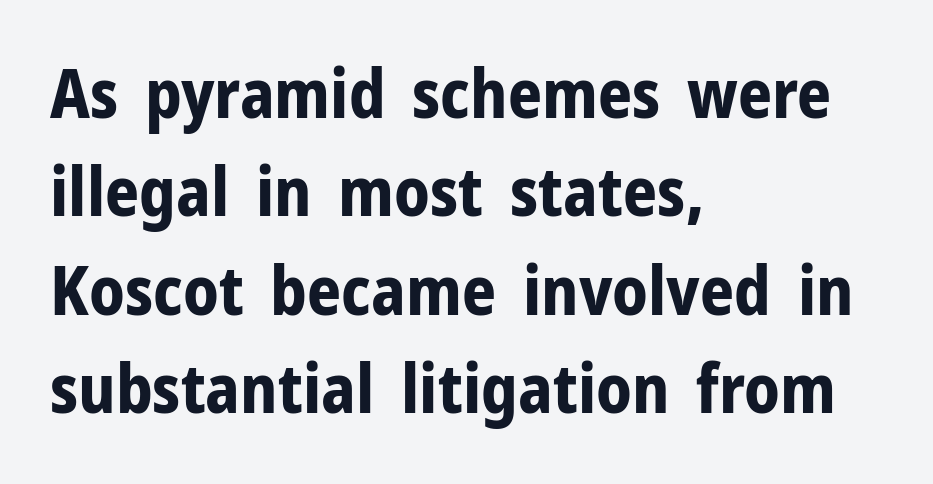
The image shows 67 px bold sans-serif type, upright; set left-aligned, normal line spacing (1.47x), normal letter spacing, not underlined; low stroke contrast and a medium x-height.
